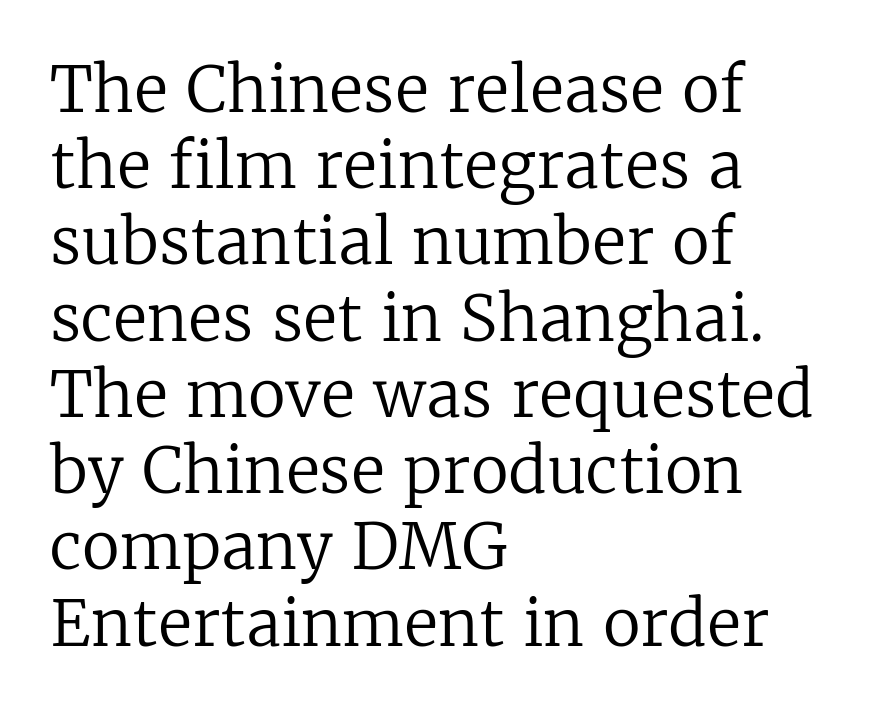
The image shows 63 px regular-weight serif type, upright; set left-aligned, line spacing 1.21x, normal letter spacing, not underlined; low stroke contrast and a medium x-height.
